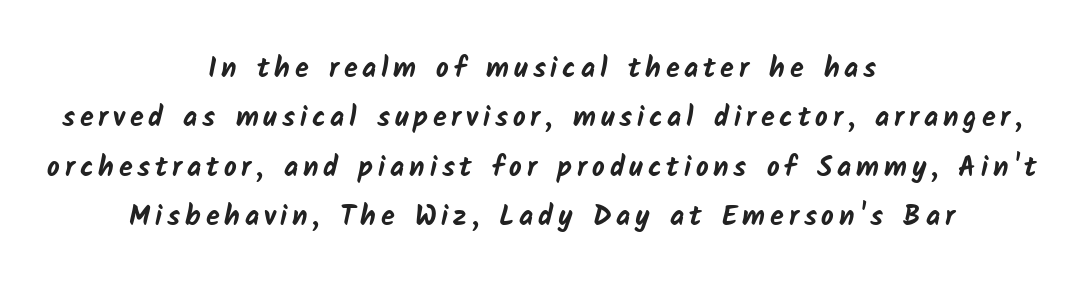
Q: Is the text bold? A: Yes.
Q: Is the typeface a serif or a sans-serif typeface? A: Sans-serif.
Q: Is the text underlined? A: No.
Q: How is the paragraph aligned? A: Centered.
Q: Width (condensed, normal, or wide)? A: Normal.
Q: Stroke contrast? A: Low.
Q: x-height? A: Medium.
Q: Monospaced? A: No.
